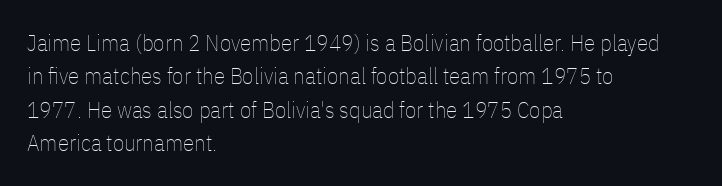
Q: Is the text bold? A: No.
Q: Is the text italic (slanted)? A: No, it is upright.
Q: Is the text underlined? A: No.
Q: How is the paragraph aligned? A: Left-aligned.
Q: Is the spacing between letters normal or unusually wide? A: Normal.
Q: Is the spacing between lines tight, normal or loose? A: Normal.
